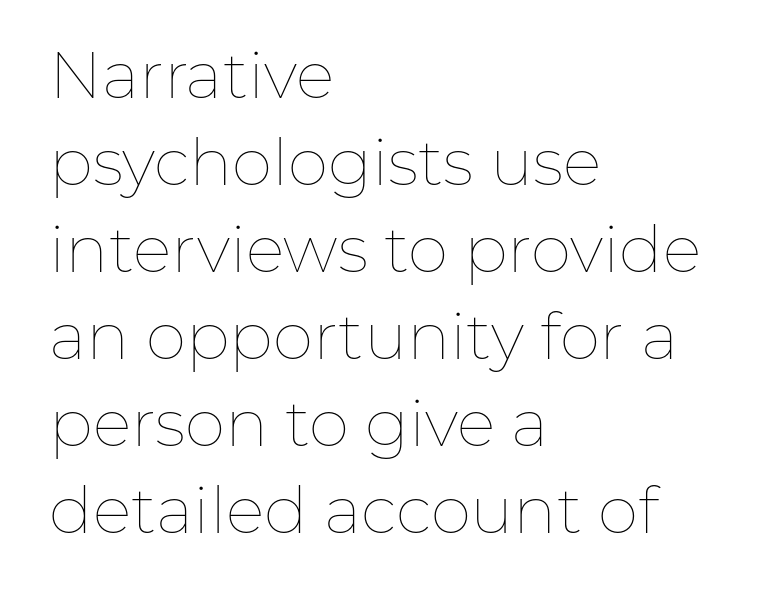
{"italic": "no", "bold": "no", "weight": "thin", "width": "normal", "stroke_contrast": "low", "x_height": "medium", "monospaced": "no", "underline": "no", "align": "left", "line_spacing": "normal", "line_spacing_ratio": 1.34, "letter_spacing": "normal", "letter_spacing_em": 0.0, "glyph_px": 65}
